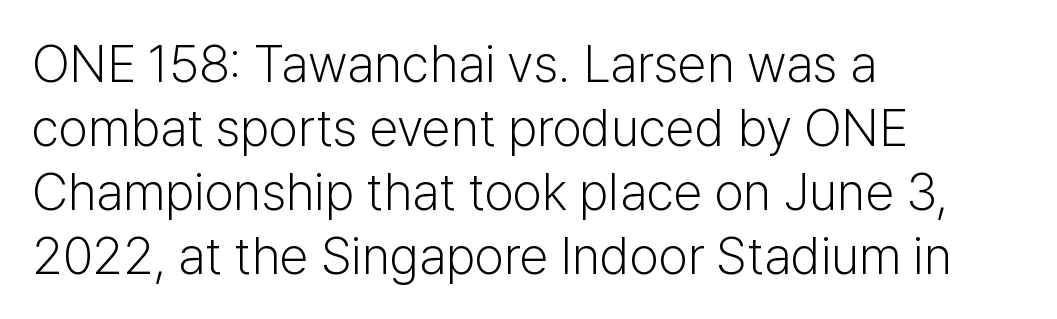
{"serif": "no", "italic": "no", "bold": "no", "weight": "light", "width": "normal", "stroke_contrast": "low", "x_height": "medium", "monospaced": "no", "underline": "no", "align": "left", "line_spacing_ratio": 1.23, "letter_spacing": "normal", "letter_spacing_em": 0.0, "glyph_px": 52}
